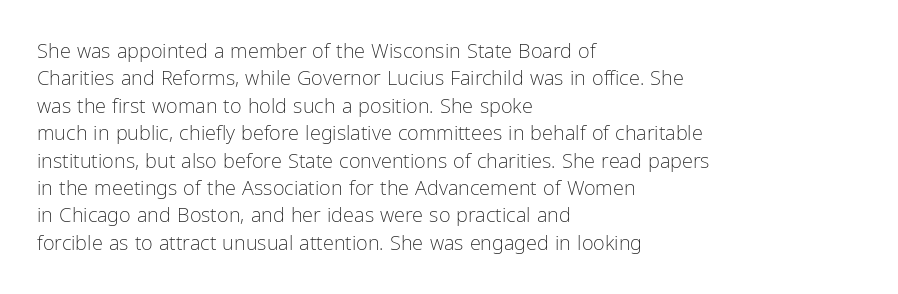
The image shows 20 px text type, upright; set left-aligned, normal line spacing (1.37x), normal letter spacing, not underlined.
